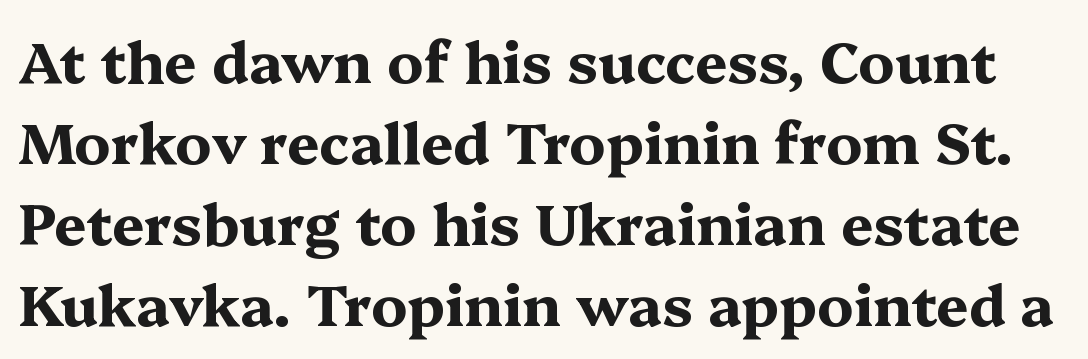
What kind of face is this? One with serifs. The sample has been set heavy, in full bold. Posture: straight, roman, zero tilt. You could not count columns in this text — the font is proportionally spaced. Bare-footed words on every line. Short note: letters normally spaced.
